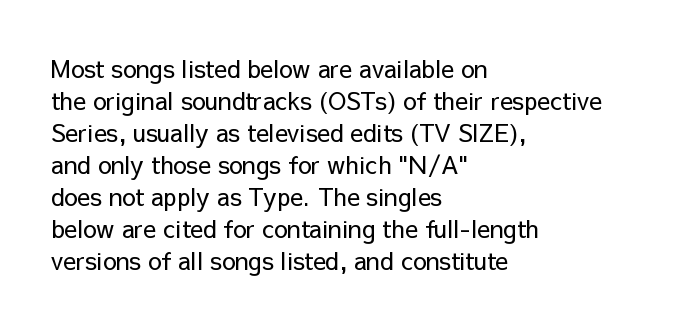
The image shows 24 px text type, upright; set left-aligned, normal line spacing (1.33x), normal letter spacing, not underlined.
